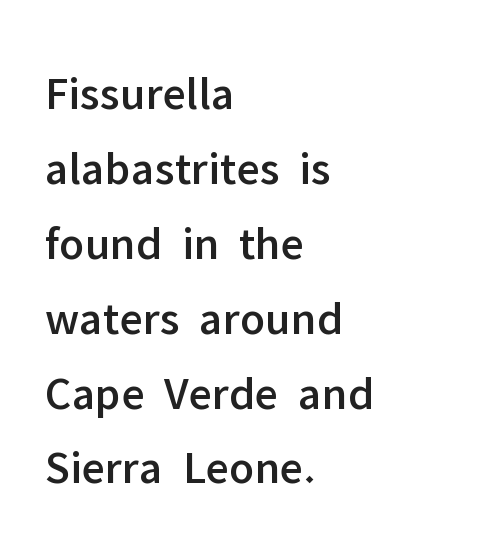
No italicization has been applied; the sample stays upright. This sample is left-justified, so line endings fall wherever the words run out. Leading matches the norm, producing a regular column. Tracking value appears to be zero — textbook default spacing.
